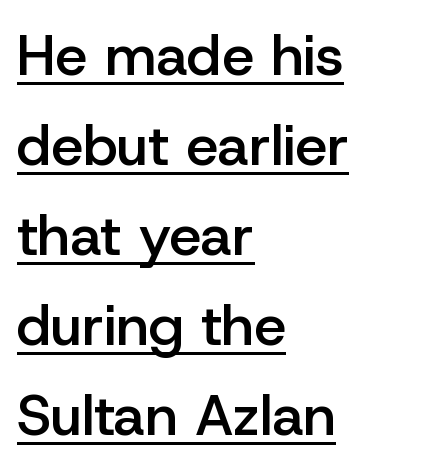
The image shows 57 px semibold sans-serif type, upright; set left-aligned, normal line spacing (1.58x), normal letter spacing, underlined; low stroke contrast and a medium x-height.
